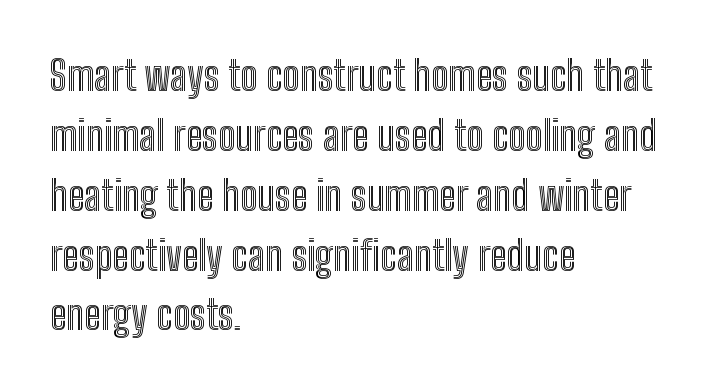
These lines are rendered in a variable-pitch font. The passage shown has conventional tracking throughout. Teacher's note: observe the even left margin — that is flush-left alignment. Glance below the letters and you will spot only blank space. Evenly set lines give the paragraph a standard silhouette. Italic? Not at all — the glyphs are vertical.
